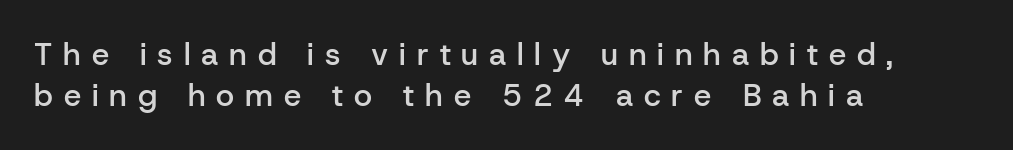
The image shows 31 px semibold sans-serif type, upright; set left-aligned, normal line spacing (1.33x), unusually wide letter spacing (+0.35 em), not underlined; low stroke contrast and a medium x-height.
